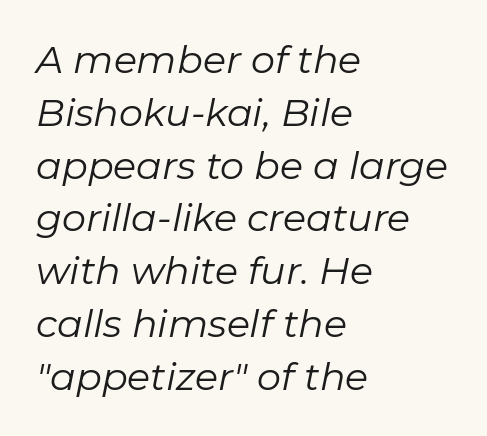
The image shows 38 px regular-weight type, italic (leaning right); set left-aligned, normal line spacing (1.39x), normal letter spacing, not underlined; low stroke contrast and a medium x-height.
